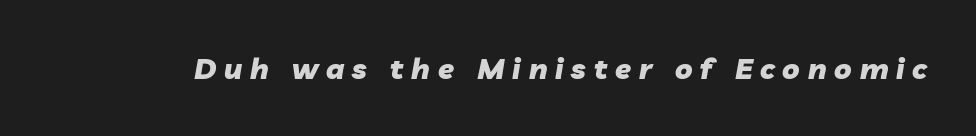
{"italic": "yes", "lean": "right", "slant_degrees": 10, "bold": "yes", "weight": "heavy", "width": "normal", "stroke_contrast": "low", "x_height": "medium", "monospaced": "no", "underline": "no", "letter_spacing": "wide", "letter_spacing_em": 0.27, "glyph_px": 29}
